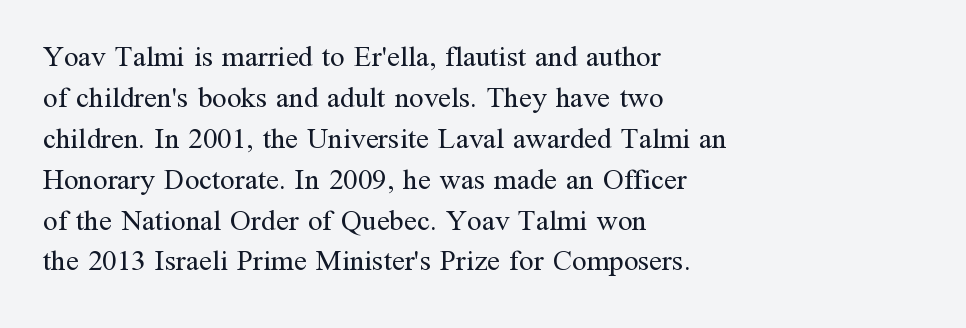
Proportional: the letters do not fall into vertical columns. The weight tops out at a normal text grade. Check the space under the baseline: it is left empty. This is serif lettering, the kind often seen in printed books.
